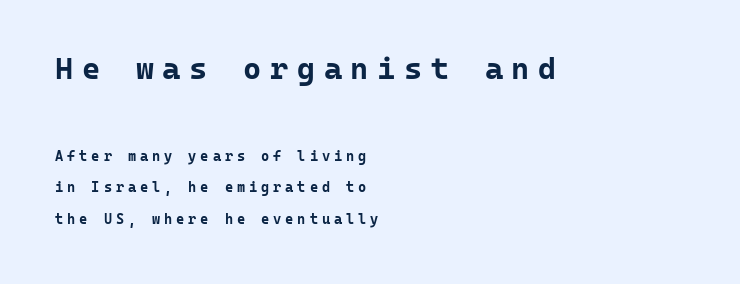
The image shows 31 px bold sans-serif type, upright, monospaced; set left-aligned, loose line spacing (2.26x), unusually wide letter spacing (+0.28 em), not underlined; the first (top) block is 2.21x larger; low stroke contrast and a medium x-height.
